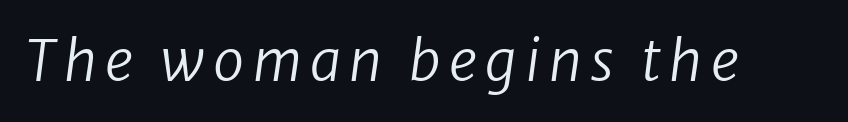
Q: Is the text bold? A: No.
Q: Is the text italic (slanted)? A: Yes, it leans right by about 8 degrees.
Q: Is the text underlined? A: No.
Q: Width (condensed, normal, or wide)? A: Normal.
Q: Stroke contrast? A: Low.
Q: x-height? A: Medium.
Q: Monospaced? A: No.
